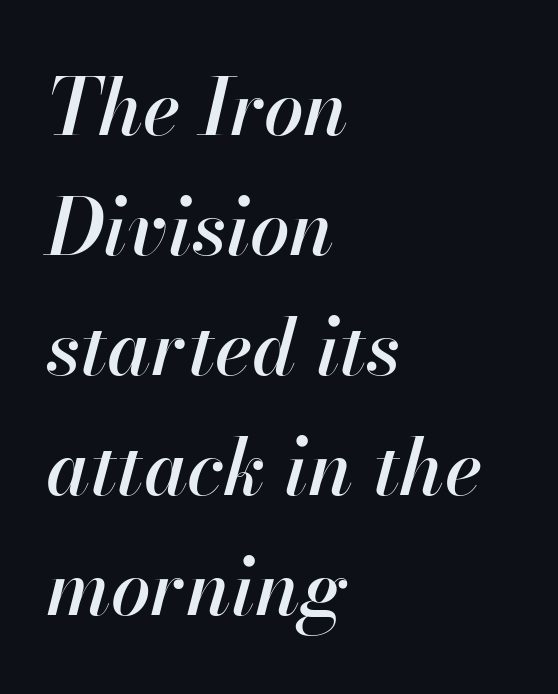
The typesetter chose a ragged-right arrangement here. The letters advance in unequal steps, a hallmark of proportional type. A typesetter would call this leading conventional body-copy spacing. Honestly, there is no underline to notice here at all. No extra tracking has been applied to these lines.
